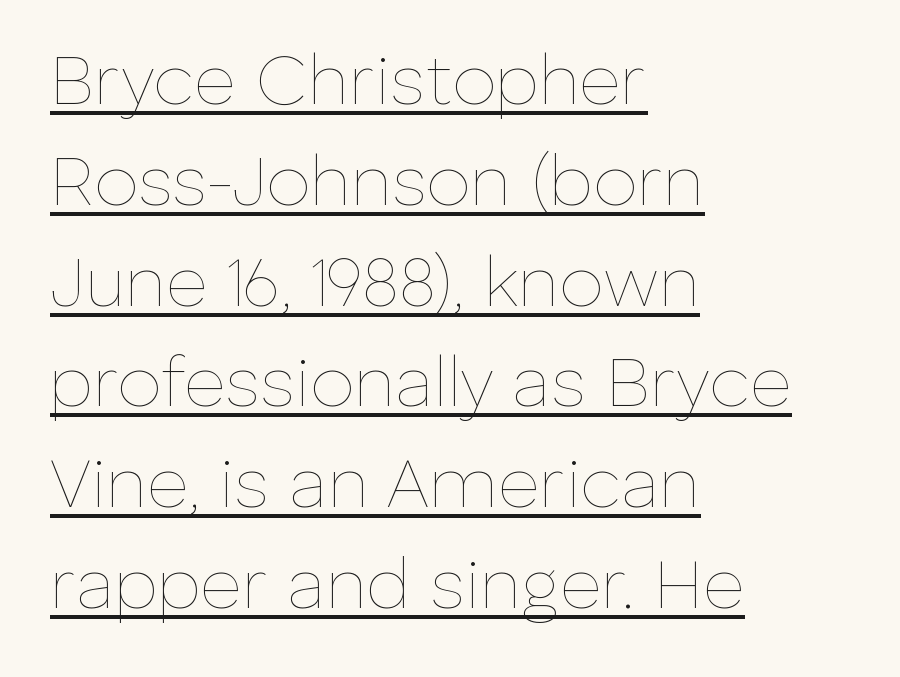
{"italic": "no", "bold": "no", "weight": "thin", "width": "normal", "stroke_contrast": "low", "x_height": "medium", "monospaced": "no", "underline": "yes", "align": "left", "line_spacing": "normal", "line_spacing_ratio": 1.42, "letter_spacing": "normal", "letter_spacing_em": 0.0, "glyph_px": 71}
